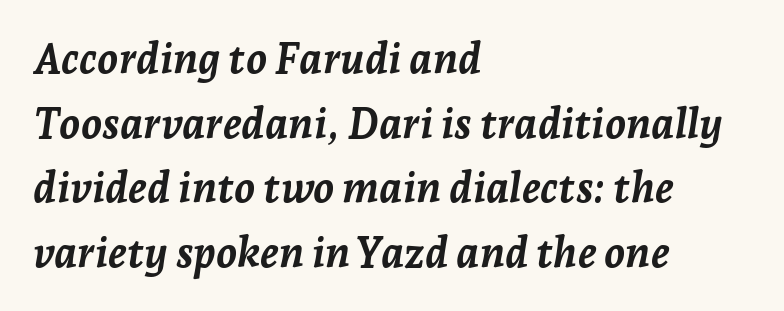
The image shows 42 px semibold type, italic (leaning right); set left-aligned, normal line spacing (1.54x), normal letter spacing, not underlined; low stroke contrast and a medium x-height.
